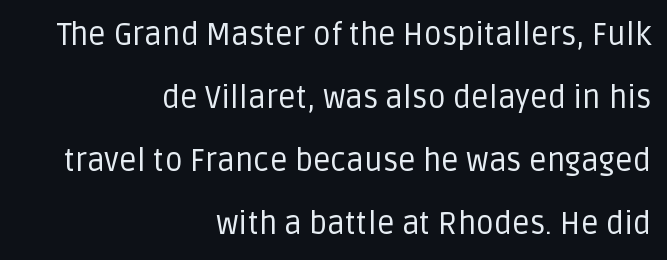
{"serif": "no", "italic": "no", "bold": "no", "weight": "regular", "width": "normal", "stroke_contrast": "low", "x_height": "large", "monospaced": "no", "underline": "no", "align": "right", "line_spacing": "loose", "line_spacing_ratio": 2.03, "letter_spacing": "normal", "letter_spacing_em": 0.0, "glyph_px": 31}
